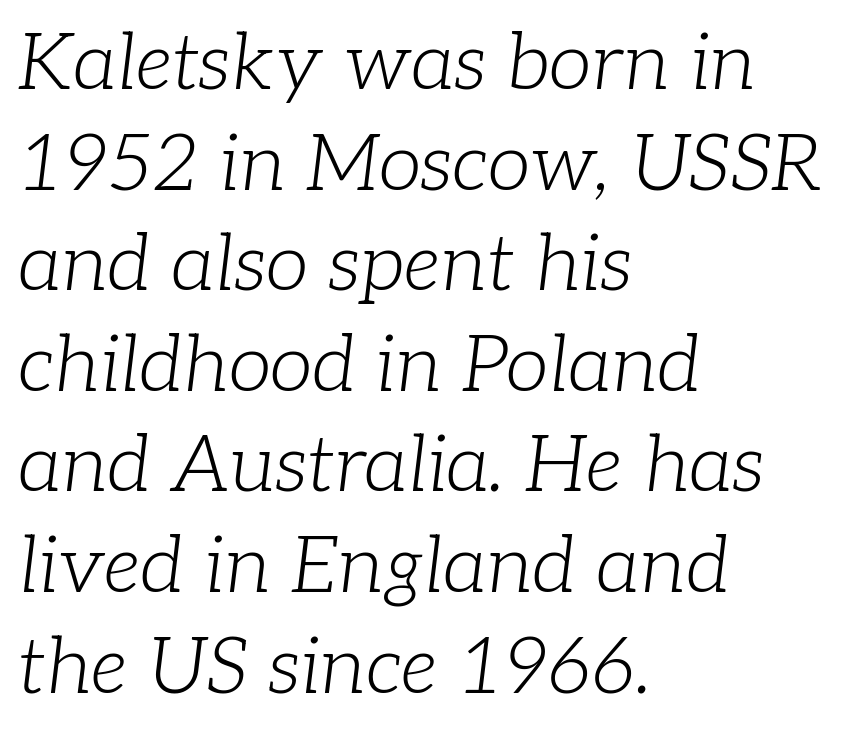
Q: Is the text bold? A: No.
Q: Is the text italic (slanted)? A: Yes, it leans right by about 7 degrees.
Q: Is the typeface a serif or a sans-serif typeface? A: Serif.
Q: Is the text underlined? A: No.
Q: How is the paragraph aligned? A: Left-aligned.
Q: Is the spacing between letters normal or unusually wide? A: Normal.
Q: Is the spacing between lines tight, normal or loose? A: Normal.
Q: Width (condensed, normal, or wide)? A: Normal.
Q: Stroke contrast? A: Low.
Q: x-height? A: Medium.
Q: Monospaced? A: No.
